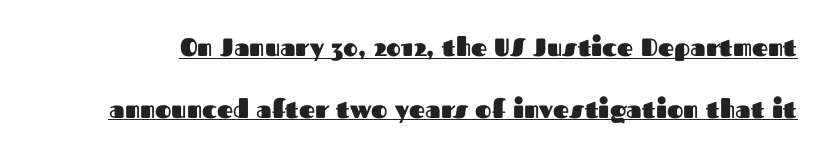
The image shows 25 px bold type, upright; set loose line spacing (2.47x), normal letter spacing, underlined.
